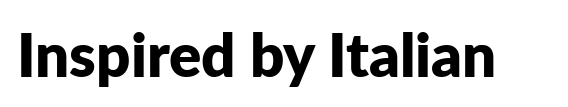
{"serif": "no", "italic": "no", "bold": "yes", "weight": "bold", "width": "normal", "stroke_contrast": "low", "x_height": "medium", "monospaced": "no", "underline": "no", "letter_spacing": "normal", "letter_spacing_em": 0.0, "glyph_px": 60}
